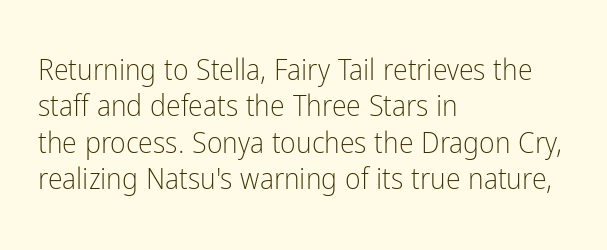
Q: Is the text bold? A: No.
Q: Is the text italic (slanted)? A: No, it is upright.
Q: Is the typeface a serif or a sans-serif typeface? A: Sans-serif.
Q: Is the text underlined? A: No.
Q: How is the paragraph aligned? A: Left-aligned.
Q: Is the spacing between letters normal or unusually wide? A: Normal.
Q: Width (condensed, normal, or wide)? A: Condensed.
Q: Stroke contrast? A: Low.
Q: x-height? A: Medium.
Q: Monospaced? A: No.
